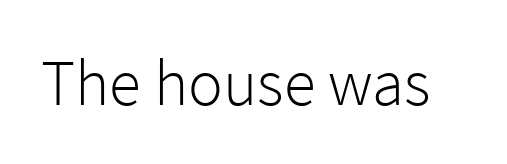
{"serif": "no", "italic": "no", "bold": "no", "weight": "light", "width": "normal", "stroke_contrast": "low", "x_height": "medium", "monospaced": "no", "underline": "no", "letter_spacing": "normal", "letter_spacing_em": 0.0, "glyph_px": 65}
